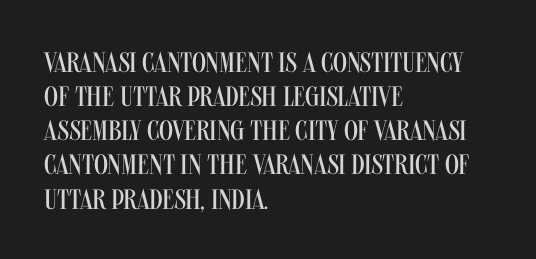
Q: Is the text bold? A: No.
Q: Is the text italic (slanted)? A: No, it is upright.
Q: Is the typeface a serif or a sans-serif typeface? A: Sans-serif.
Q: Is the text underlined? A: No.
Q: How is the paragraph aligned? A: Left-aligned.
Q: Is the spacing between letters normal or unusually wide? A: Normal.
Q: Width (condensed, normal, or wide)? A: Condensed.
Q: Stroke contrast? A: Medium.
Q: x-height? A: Large.
Q: Monospaced? A: No.
